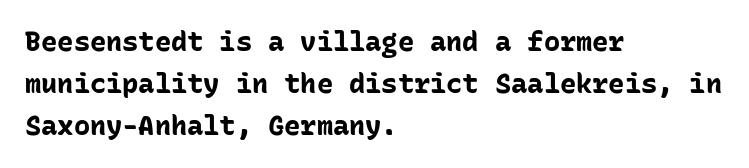
Q: Is the text bold? A: Yes.
Q: Is the text italic (slanted)? A: No, it is upright.
Q: Is the text underlined? A: No.
Q: How is the paragraph aligned? A: Left-aligned.
Q: Is the spacing between letters normal or unusually wide? A: Normal.
Q: Is the spacing between lines tight, normal or loose? A: Normal.
